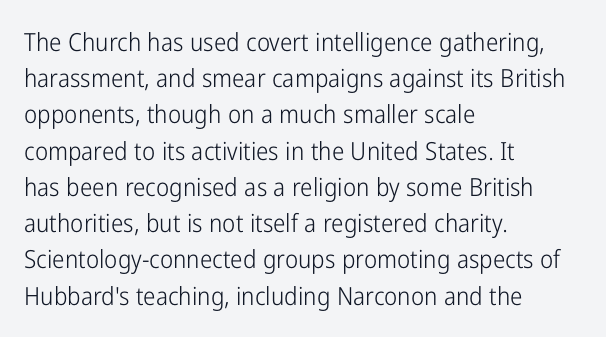
The image shows 25 px text type, upright; set left-aligned, normal line spacing (1.45x), normal letter spacing, not underlined.
